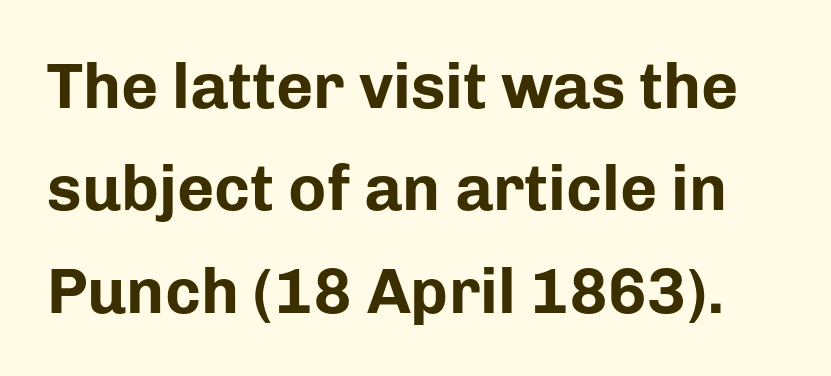
{"serif": "no", "italic": "no", "bold": "yes", "weight": "bold", "width": "normal", "stroke_contrast": "low", "x_height": "medium", "monospaced": "no", "underline": "no", "line_spacing": "normal", "line_spacing_ratio": 1.6, "letter_spacing": "normal", "letter_spacing_em": 0.0, "glyph_px": 64}
